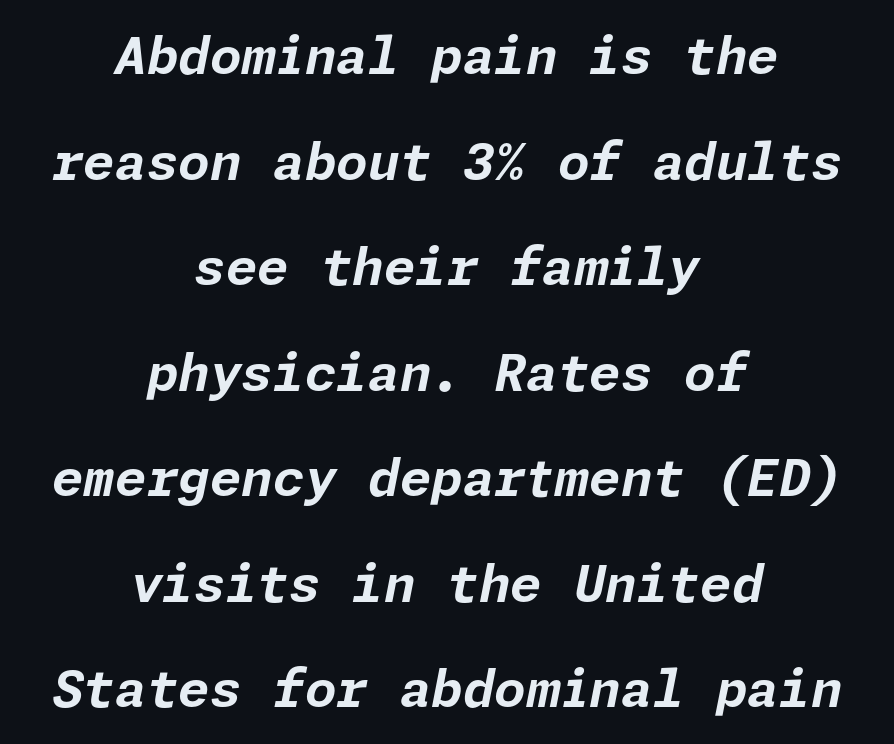
Letter spacing: default. Notice how the stems are inclined rather than vertical — that's the hallmark of italics. Stroke thickness is high; the sample reads as a true bold. Visually the block forms a symmetrical silhouette, jagged on both flanks. One glance says open: line gaps are wider than usual.
